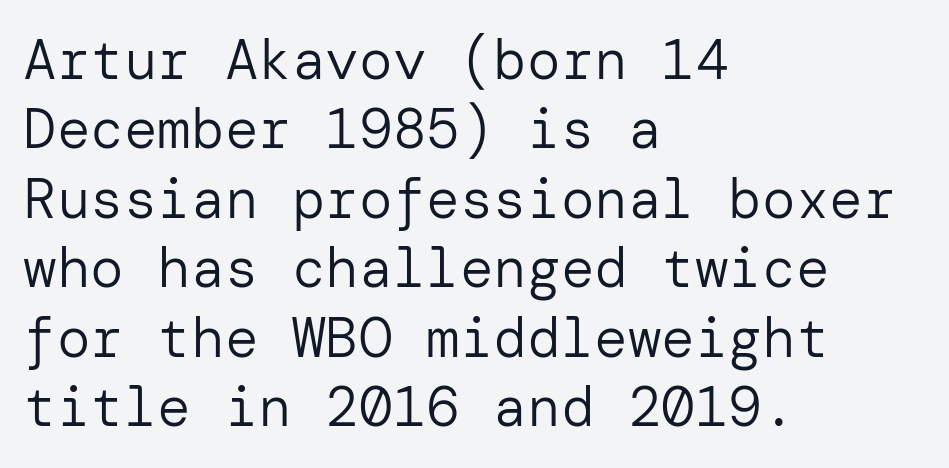
{"serif": "no", "italic": "no", "bold": "no", "weight": "regular", "width": "normal", "stroke_contrast": "low", "x_height": "medium", "underline": "no", "align": "left", "line_spacing_ratio": 1.24, "letter_spacing": "normal", "letter_spacing_em": 0.0, "glyph_px": 56}
